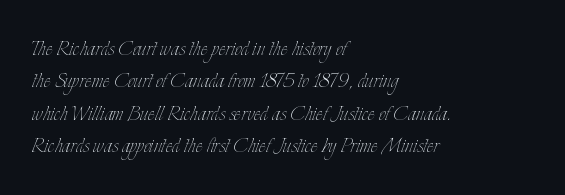
The image shows 26 px text type; set left-aligned, normal line spacing (1.25x), normal letter spacing, not underlined.
